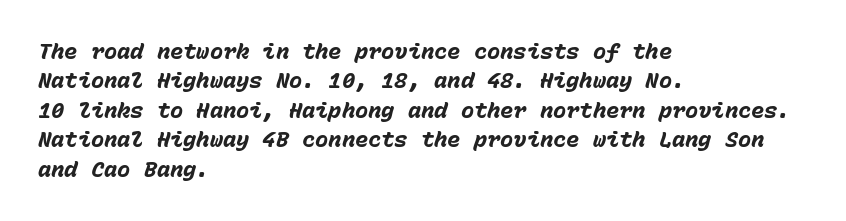
The image shows 22 px bold type, italic (leaning right); set left-aligned, normal line spacing (1.34x), normal letter spacing, not underlined.
